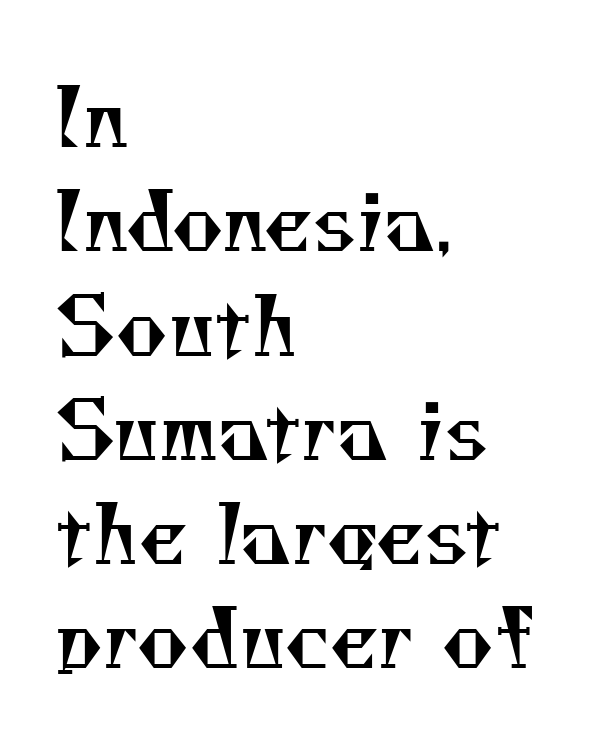
The image shows 79 px regular-weight serif type; set left-aligned, normal line spacing (1.32x), normal letter spacing, not underlined; medium stroke contrast and a small x-height.
